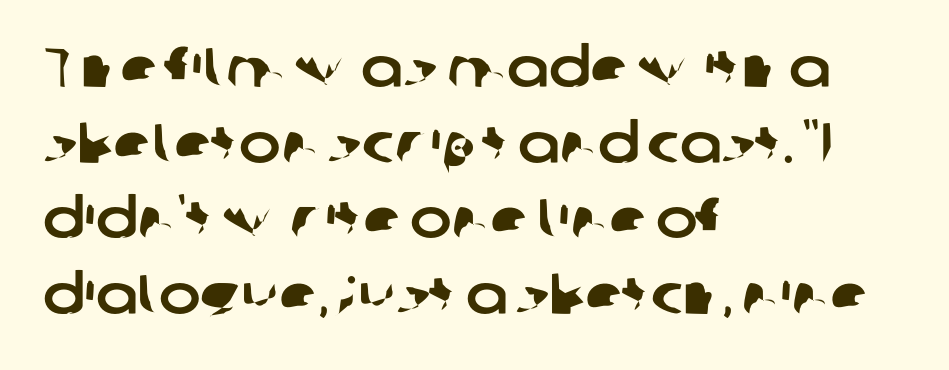
What stands out about the letter spacing? Nothing — it is the standard amount. Clear beneath every line of the passage. Check where the strokes stop: nothing finishes them off — pure sans. Alignment: flush left. Varying glyph widths throughout — classic text-font behaviour. Compared with typical paragraphs, the rows here are spaced about the same.
